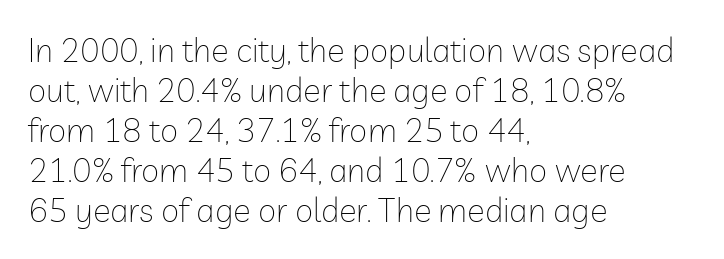
Look at the tracking — it's just the regular setting, nothing added. Is there any slant? The stems are plumb. Counters stay open thanks to moderate or lighter strokes. Varying glyph widths throughout — classic text-font behaviour. The space directly below the letters is spotless. The lines in this sample share a left origin and differ only in where they stop.
